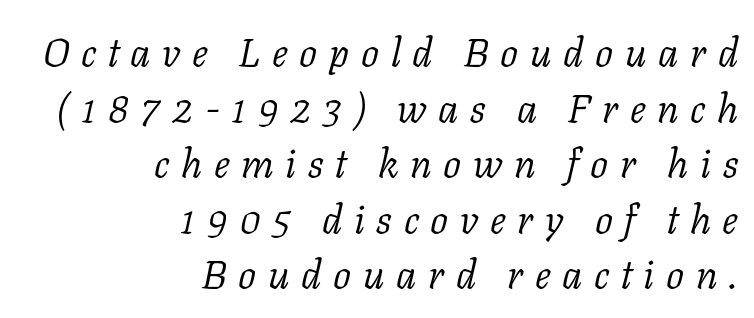
You could not count columns in this text — the font is proportionally spaced. In CSS terms this would be text-align: right. Serifs: yes, visible at the terminals of the letterforms. The passage shown has open, widely tracked lettering throughout. Check the space under the baseline: it is left empty.
